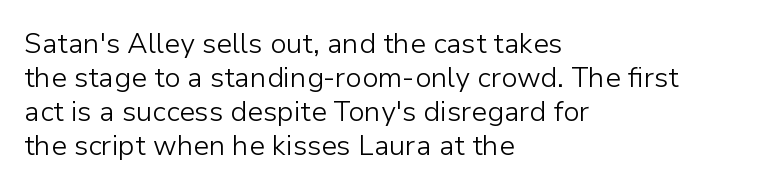
The image shows 28 px light sans-serif type, upright; set left-aligned, line spacing 1.21x, normal letter spacing, not underlined; low stroke contrast and a medium x-height.
